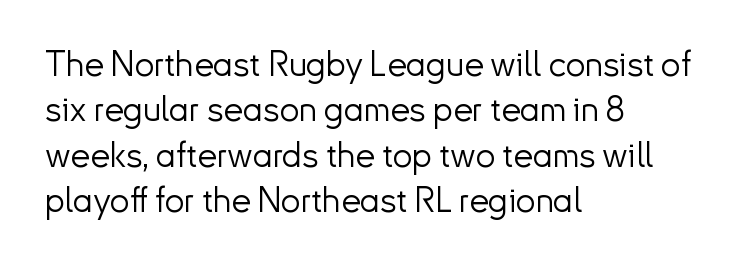
The image shows 35 px light sans-serif type, upright; set left-aligned, normal line spacing (1.3x), normal letter spacing, not underlined; low stroke contrast and a small x-height.
